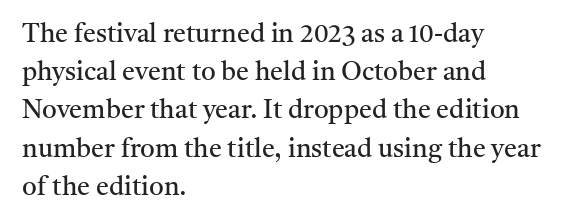
The vertical gap from one line to the next is medium. Quick note: underline off. The characters are drawn with everyday or finer stroke widths. A typesetter would mark this as roman, not italic. Caption: multi-line text, flush left, ragged right.
